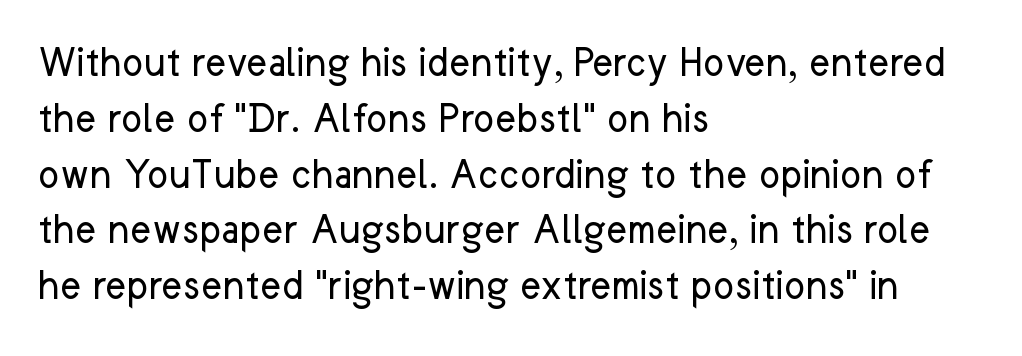
Q: Is the text bold? A: No.
Q: Is the text italic (slanted)? A: No, it is upright.
Q: Is the typeface a serif or a sans-serif typeface? A: Sans-serif.
Q: Is the text underlined? A: No.
Q: How is the paragraph aligned? A: Left-aligned.
Q: Is the spacing between letters normal or unusually wide? A: Normal.
Q: Width (condensed, normal, or wide)? A: Normal.
Q: Stroke contrast? A: Low.
Q: x-height? A: Medium.
Q: Monospaced? A: No.
